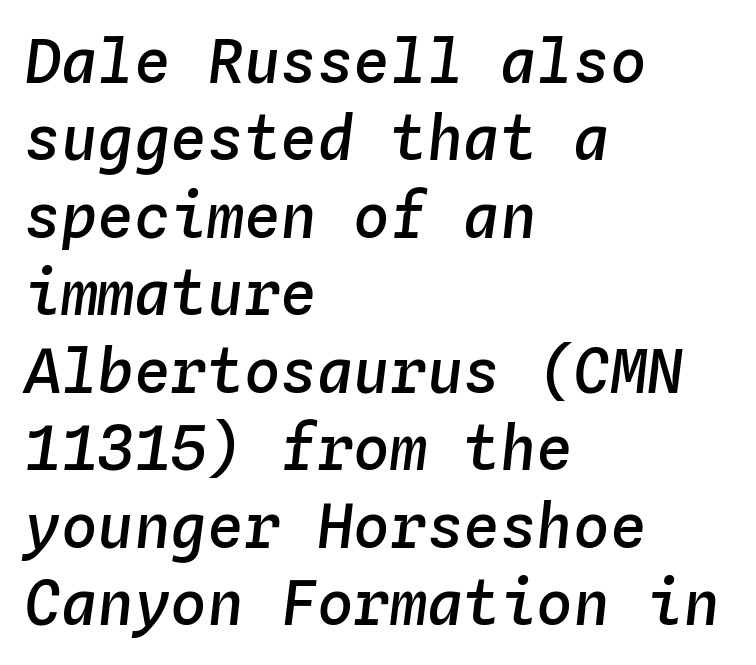
{"italic": "yes", "lean": "right", "slant_degrees": 4, "bold": "semi", "weight": "semibold", "width": "normal", "stroke_contrast": "low", "x_height": "medium", "monospaced": "yes", "underline": "no", "align": "left", "line_spacing": "normal", "line_spacing_ratio": 1.27, "letter_spacing": "normal", "letter_spacing_em": 0.0, "glyph_px": 61}
